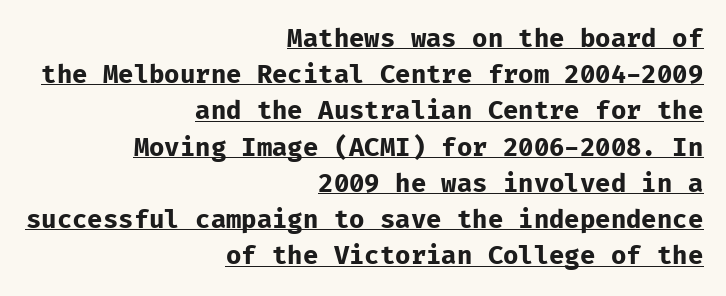
The image shows 25 px bold type, upright; set right-aligned, normal line spacing (1.45x), normal letter spacing, underlined.
